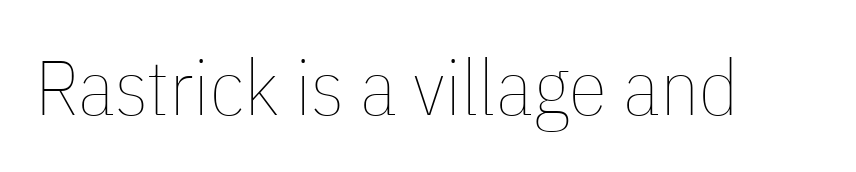
Q: Is the text bold? A: No.
Q: Is the text italic (slanted)? A: No, it is upright.
Q: Is the text underlined? A: No.
Q: Is the spacing between letters normal or unusually wide? A: Normal.
Q: Width (condensed, normal, or wide)? A: Condensed.
Q: Stroke contrast? A: Low.
Q: x-height? A: Medium.
Q: Monospaced? A: No.
